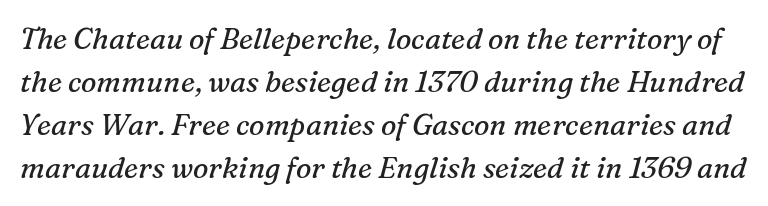
The image shows 29 px regular-weight serif type, italic (leaning right); set normal line spacing (1.48x), normal letter spacing, not underlined; medium stroke contrast and a medium x-height.
